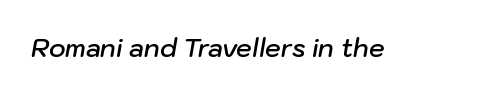
The image shows 25 px text type, italic (leaning right); set normal letter spacing, not underlined.
